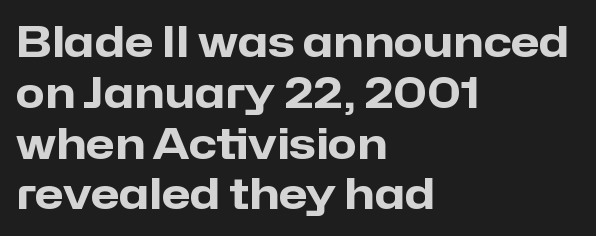
Q: Is the text bold? A: Yes.
Q: Is the text italic (slanted)? A: No, it is upright.
Q: Is the typeface a serif or a sans-serif typeface? A: Sans-serif.
Q: Is the text underlined? A: No.
Q: How is the paragraph aligned? A: Left-aligned.
Q: Is the spacing between letters normal or unusually wide? A: Normal.
Q: Width (condensed, normal, or wide)? A: Normal.
Q: Stroke contrast? A: Low.
Q: x-height? A: Medium.
Q: Monospaced? A: No.
